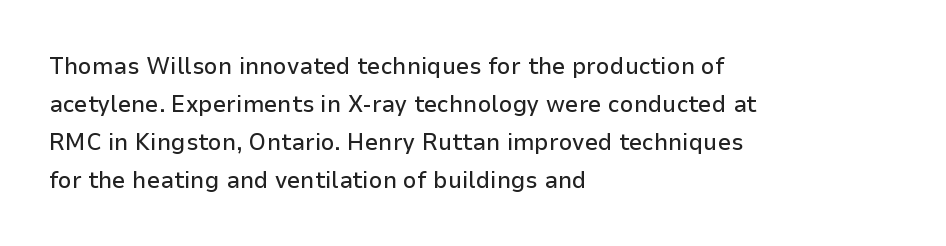
Q: Is the text italic (slanted)? A: No, it is upright.
Q: Is the text underlined? A: No.
Q: How is the paragraph aligned? A: Left-aligned.
Q: Is the spacing between letters normal or unusually wide? A: Normal.
Q: Is the spacing between lines tight, normal or loose? A: Normal.
